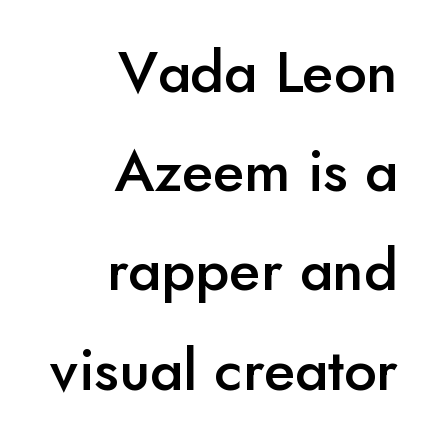
The words here are not underlined. These lines were composed using upright roman letters. You could not count columns in this text — the font is proportionally spaced. Alignment: flush right. Characters follow at the spacing the type designer built in.
